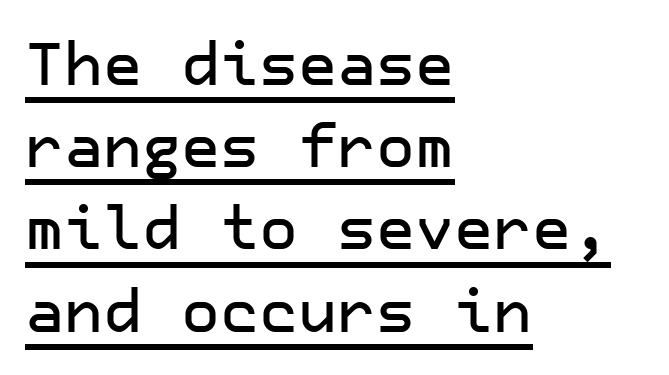
The image shows 60 px sans-serif type, upright; set left-aligned, normal line spacing (1.37x), normal letter spacing, underlined; low stroke contrast and a medium x-height.
